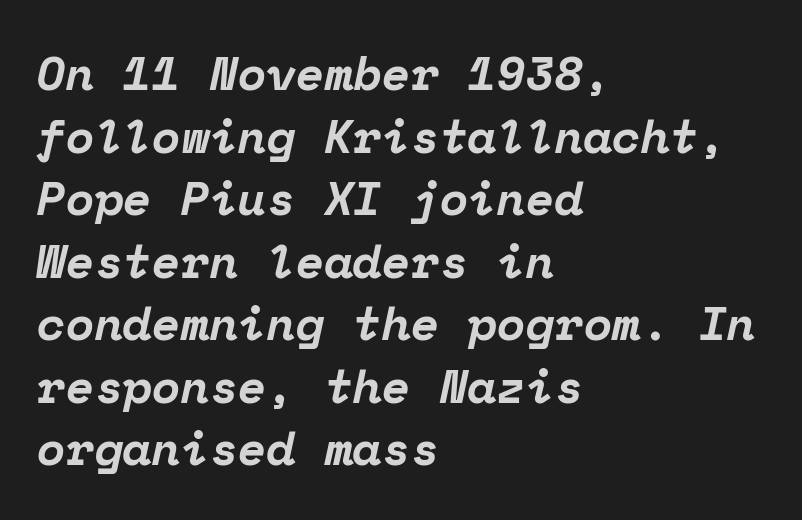
{"serif": "yes", "italic": "yes", "lean": "right", "slant_degrees": 12, "bold": "yes", "weight": "bold", "width": "normal", "stroke_contrast": "low", "x_height": "medium", "monospaced": "yes", "underline": "no", "align": "left", "line_spacing": "normal", "line_spacing_ratio": 1.33, "letter_spacing": "normal", "letter_spacing_em": 0.0, "glyph_px": 47}
